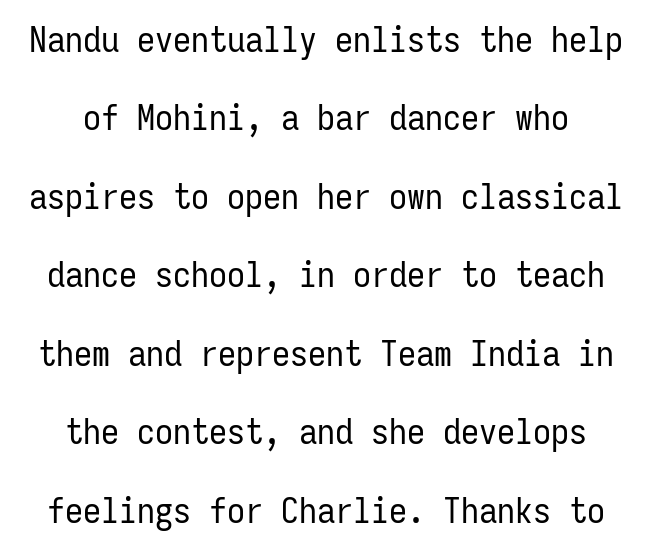
{"serif": "no", "italic": "no", "bold": "no", "weight": "regular", "width": "condensed", "stroke_contrast": "low", "x_height": "medium", "monospaced": "yes", "underline": "no", "align": "center", "line_spacing": "loose", "line_spacing_ratio": 2.18, "letter_spacing": "normal", "letter_spacing_em": 0.0, "glyph_px": 36}
